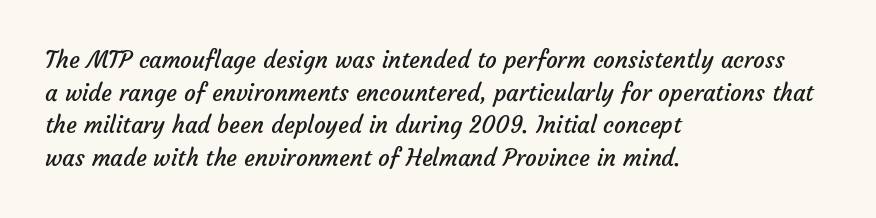
Q: Is the text bold? A: No.
Q: Is the text underlined? A: No.
Q: How is the paragraph aligned? A: Left-aligned.
Q: Is the spacing between letters normal or unusually wide? A: Normal.
Q: Is the spacing between lines tight, normal or loose? A: Normal.
